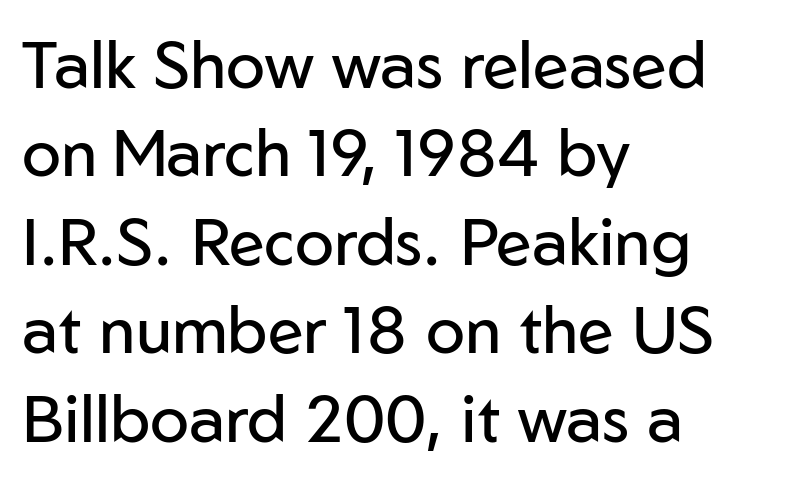
Q: Is the text bold? A: No.
Q: Is the text italic (slanted)? A: No, it is upright.
Q: Is the typeface a serif or a sans-serif typeface? A: Sans-serif.
Q: Is the text underlined? A: No.
Q: How is the paragraph aligned? A: Left-aligned.
Q: Is the spacing between letters normal or unusually wide? A: Normal.
Q: Is the spacing between lines tight, normal or loose? A: Normal.
Q: Width (condensed, normal, or wide)? A: Normal.
Q: Stroke contrast? A: Low.
Q: x-height? A: Medium.
Q: Monospaced? A: No.
